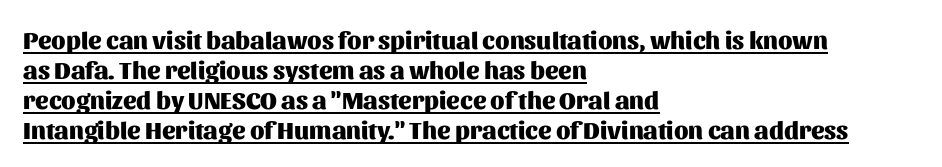
Q: Is the text bold? A: Yes.
Q: Is the text italic (slanted)? A: No, it is upright.
Q: Is the text underlined? A: Yes.
Q: How is the paragraph aligned? A: Left-aligned.
Q: Is the spacing between letters normal or unusually wide? A: Normal.
